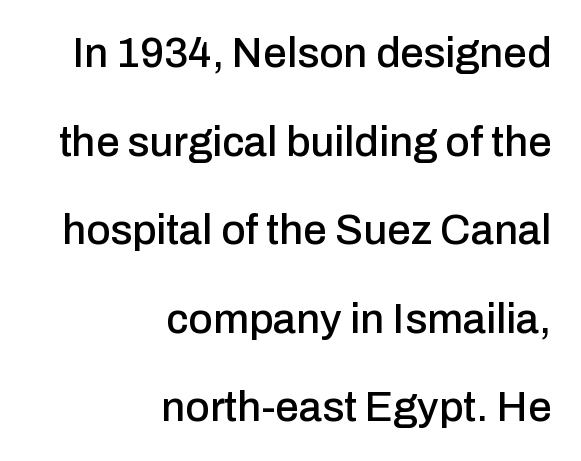
Q: Is the text italic (slanted)? A: No, it is upright.
Q: Is the typeface a serif or a sans-serif typeface? A: Sans-serif.
Q: Is the text underlined? A: No.
Q: How is the paragraph aligned? A: Right-aligned.
Q: Is the spacing between letters normal or unusually wide? A: Normal.
Q: Is the spacing between lines tight, normal or loose? A: Loose.
Q: Width (condensed, normal, or wide)? A: Normal.
Q: Stroke contrast? A: Low.
Q: x-height? A: Medium.
Q: Monospaced? A: No.
